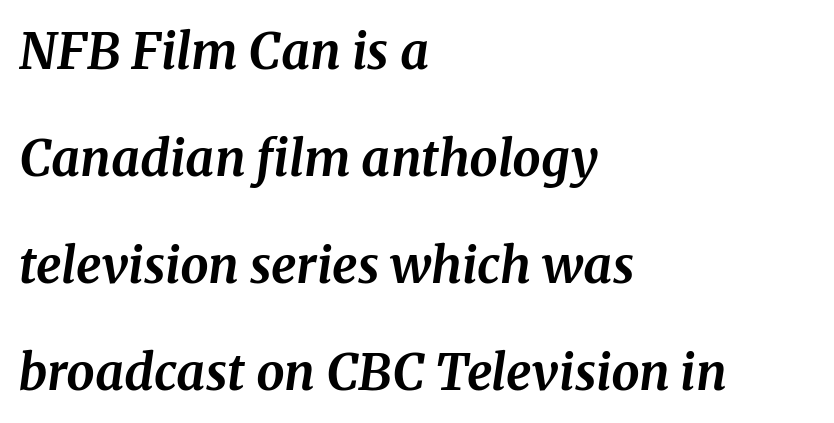
Q: Is the text bold? A: Yes.
Q: Is the text italic (slanted)? A: Yes, it leans right by about 8 degrees.
Q: Is the typeface a serif or a sans-serif typeface? A: Serif.
Q: Is the text underlined? A: No.
Q: How is the paragraph aligned? A: Left-aligned.
Q: Is the spacing between letters normal or unusually wide? A: Normal.
Q: Is the spacing between lines tight, normal or loose? A: Loose.
Q: Width (condensed, normal, or wide)? A: Normal.
Q: Stroke contrast? A: Medium.
Q: x-height? A: Medium.
Q: Monospaced? A: No.
